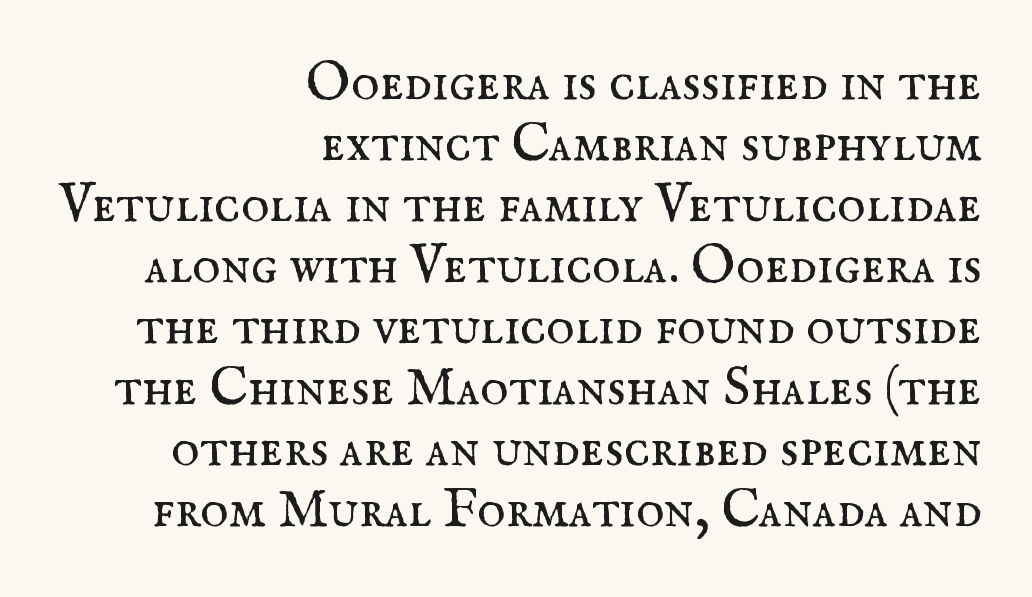
Q: Is the text bold? A: No.
Q: Is the text italic (slanted)? A: No, it is upright.
Q: Is the typeface a serif or a sans-serif typeface? A: Serif.
Q: Is the text underlined? A: No.
Q: How is the paragraph aligned? A: Right-aligned.
Q: Is the spacing between letters normal or unusually wide? A: Normal.
Q: Is the spacing between lines tight, normal or loose? A: Tight.
Q: Width (condensed, normal, or wide)? A: Normal.
Q: Stroke contrast? A: Medium.
Q: x-height? A: Small.
Q: Monospaced? A: No.
